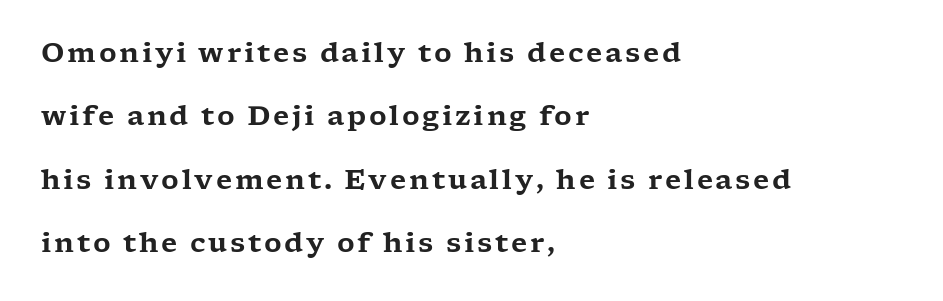
Vertical strokes here are truly vertical. Is there much room between lines? Yes — plenty of vertical air separates them. Horizontally, the lines are justified to the leading edge only. No word sits above an underline.
